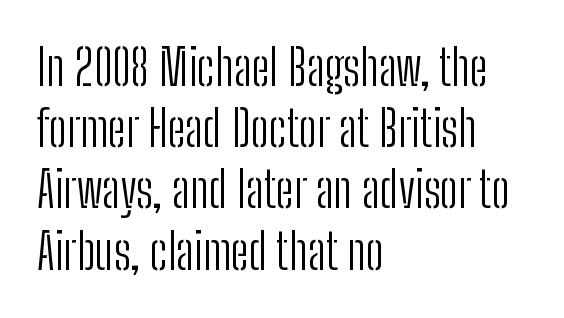
Q: Is the text bold? A: No.
Q: Is the text italic (slanted)? A: No, it is upright.
Q: Is the typeface a serif or a sans-serif typeface? A: Sans-serif.
Q: Is the text underlined? A: No.
Q: How is the paragraph aligned? A: Left-aligned.
Q: Is the spacing between letters normal or unusually wide? A: Normal.
Q: Is the spacing between lines tight, normal or loose? A: Normal.
Q: Width (condensed, normal, or wide)? A: Condensed.
Q: Stroke contrast? A: Low.
Q: x-height? A: Medium.
Q: Monospaced? A: No.
